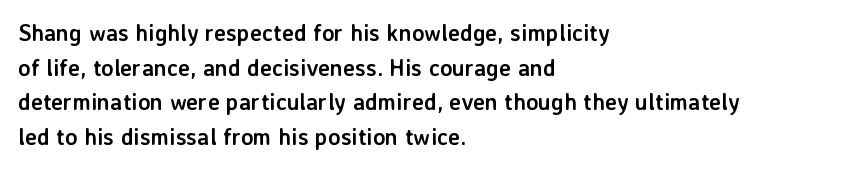
Every stem runs plumb, perpendicular to the baseline. The typesetting leans heavy: a genuine bold. Anything drawn beneath the words? Only blank space. The paragraph shown leans on its left margin. In terms of letterspacing, this is plain default setting. The space between consecutive lines is moderate.
